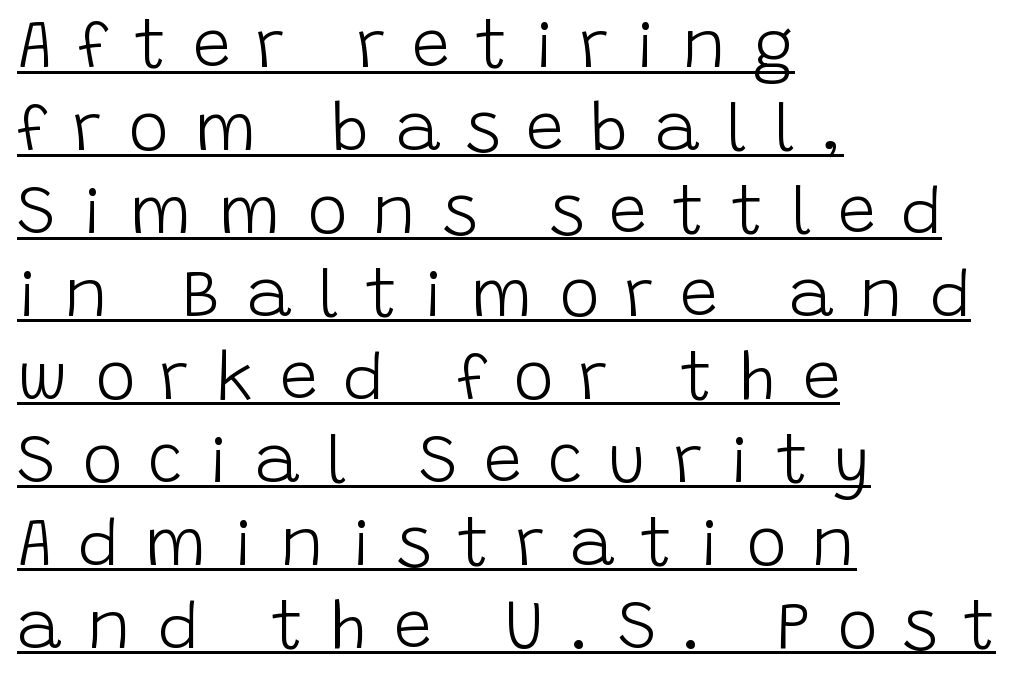
Q: Is the text bold? A: No.
Q: Is the text italic (slanted)? A: No, it is upright.
Q: Is the typeface a serif or a sans-serif typeface? A: Sans-serif.
Q: Is the text underlined? A: Yes.
Q: How is the paragraph aligned? A: Left-aligned.
Q: Is the spacing between letters normal or unusually wide? A: Unusually wide.
Q: Width (condensed, normal, or wide)? A: Normal.
Q: Stroke contrast? A: Low.
Q: x-height? A: Large.
Q: Monospaced? A: No.
